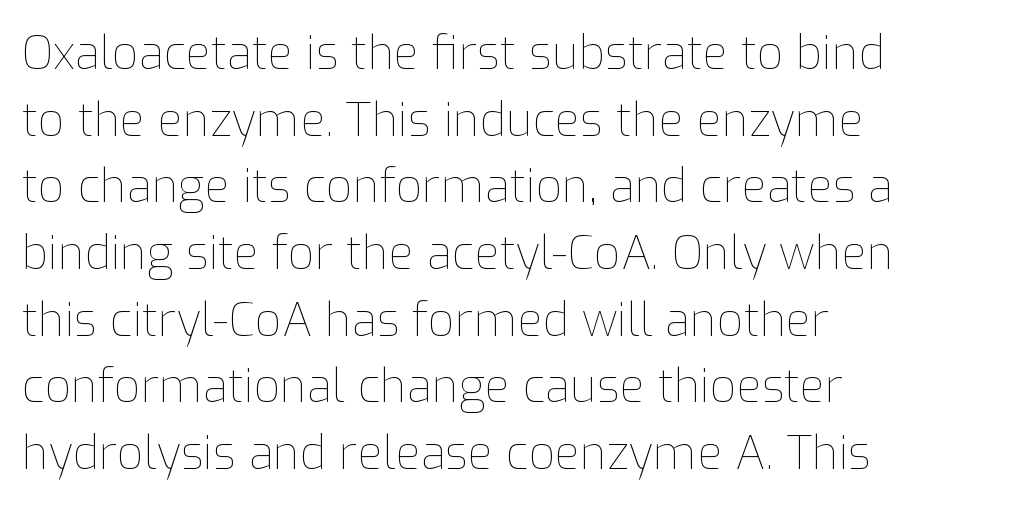
{"italic": "no", "bold": "no", "weight": "thin", "width": "normal", "stroke_contrast": "low", "x_height": "medium", "monospaced": "no", "underline": "no", "align": "left", "line_spacing": "normal", "line_spacing_ratio": 1.45, "letter_spacing": "normal", "letter_spacing_em": 0.0, "glyph_px": 46}
